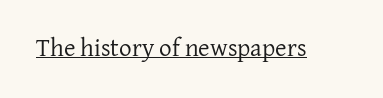
The letterforms sit at book weight or below. Posture: upright roman. Here the glyphs are tracked normally, forming tight word shapes. The words here are underlined.
